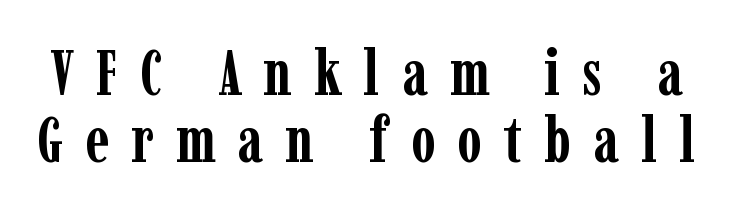
Q: Is the text bold? A: Yes.
Q: Is the text italic (slanted)? A: No, it is upright.
Q: Is the typeface a serif or a sans-serif typeface? A: Serif.
Q: Is the text underlined? A: No.
Q: Is the spacing between letters normal or unusually wide? A: Unusually wide.
Q: Is the spacing between lines tight, normal or loose? A: Tight.
Q: Width (condensed, normal, or wide)? A: Condensed.
Q: Stroke contrast? A: Low.
Q: x-height? A: Medium.
Q: Monospaced? A: No.
